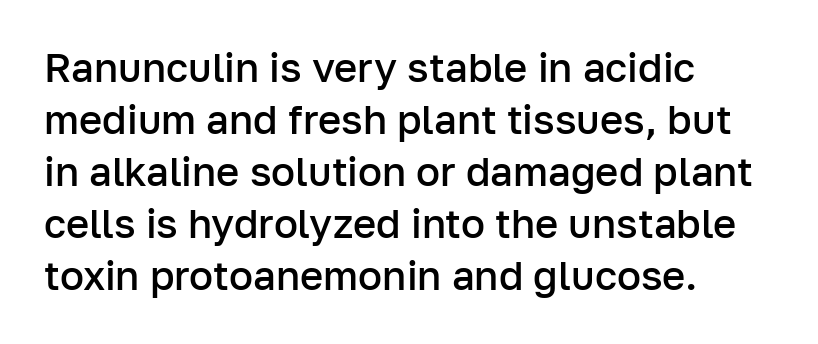
Q: Is the text bold? A: Semi-bold.
Q: Is the text italic (slanted)? A: No, it is upright.
Q: Is the typeface a serif or a sans-serif typeface? A: Sans-serif.
Q: Is the text underlined? A: No.
Q: How is the paragraph aligned? A: Left-aligned.
Q: Is the spacing between letters normal or unusually wide? A: Normal.
Q: Is the spacing between lines tight, normal or loose? A: Normal.
Q: Width (condensed, normal, or wide)? A: Normal.
Q: Stroke contrast? A: Low.
Q: x-height? A: Medium.
Q: Monospaced? A: No.
